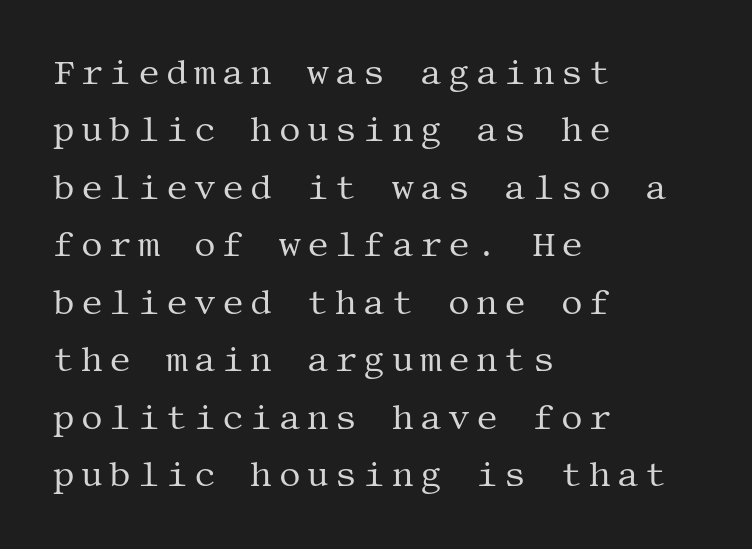
This block has exactly the height ordinary leading produces. This sample uses a serif face. If you drew a line through each stem, it would be perfectly vertical. The gap between lines stays unmarked.
